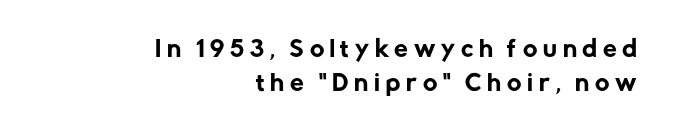
The image shows 22 px text type, upright; set right-aligned, normal line spacing (1.55x), unusually wide letter spacing (+0.26 em), not underlined.
